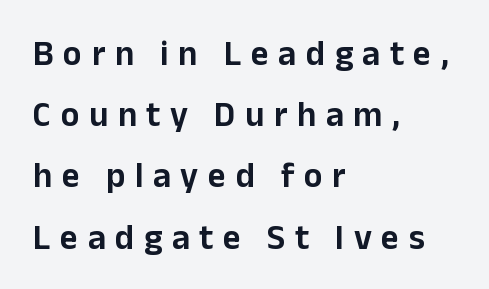
The image shows 35 px sans-serif type, upright; set left-aligned, line spacing 1.75x, unusually wide letter spacing (+0.27 em), not underlined; low stroke contrast and a medium x-height.
